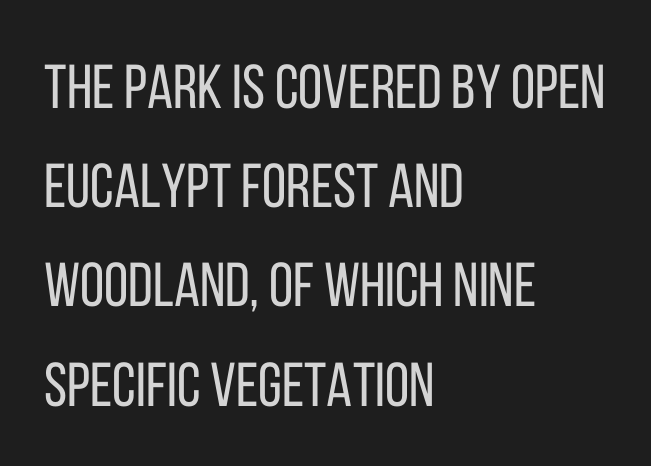
These lines keep a tight, regular rhythm from letter to letter. Underlining? Definitely not there. The lettering stays uniformly vertical, giving the passage a roman look. The face used here is a sans, in the tradition of grotesques and geometrics.
